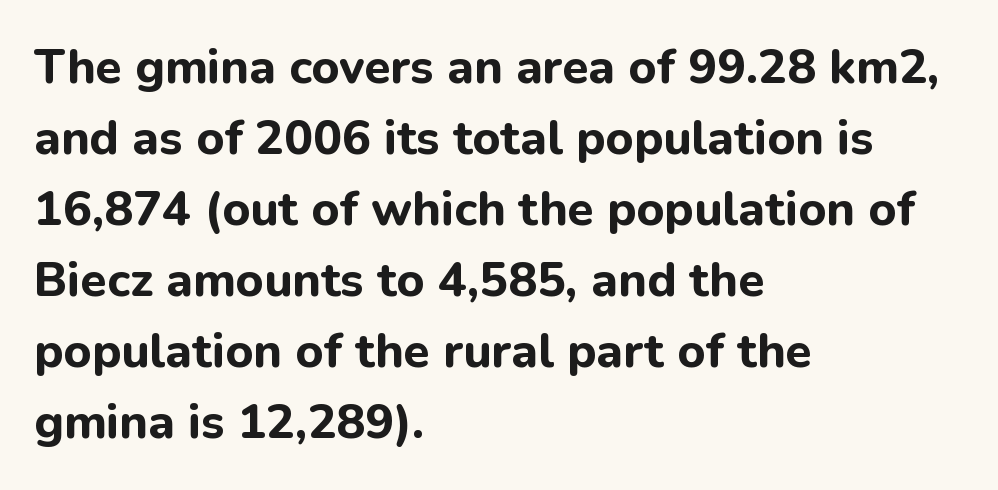
The image shows 48 px bold sans-serif type, upright; set left-aligned, normal line spacing (1.48x), normal letter spacing, not underlined; low stroke contrast and a medium x-height.
